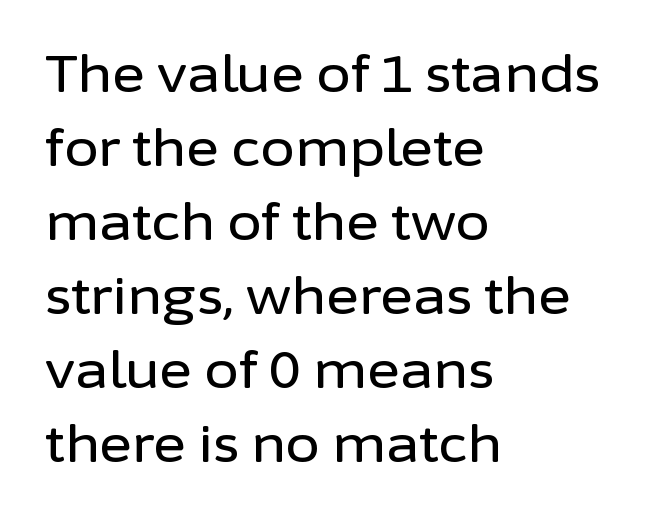
{"serif": "no", "italic": "no", "width": "normal", "stroke_contrast": "low", "x_height": "medium", "monospaced": "no", "underline": "no", "align": "left", "line_spacing": "normal", "line_spacing_ratio": 1.48, "letter_spacing": "normal", "letter_spacing_em": 0.0, "glyph_px": 50}
